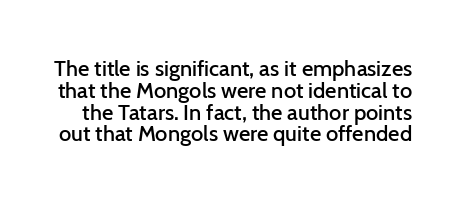
Q: Is the text bold? A: Semi-bold.
Q: Is the text italic (slanted)? A: No, it is upright.
Q: Is the text underlined? A: No.
Q: Is the spacing between letters normal or unusually wide? A: Normal.
Q: Is the spacing between lines tight, normal or loose? A: Tight.
